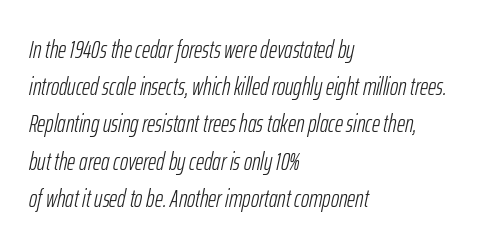
{"italic": "yes", "lean": "right", "slant_degrees": 12, "bold": "no", "underline": "no", "align": "left", "line_spacing": "normal", "line_spacing_ratio": 1.49, "letter_spacing": "normal", "letter_spacing_em": 0.0, "glyph_px": 25}
